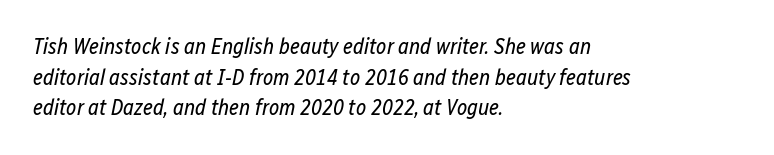
The weight tops out at a normal text grade. Looking at the ascenders, they clearly lean. These lines stack with their left ends in a neat column. Type without underlining. Compared with typical body copy, the letter spacing here is the same.
